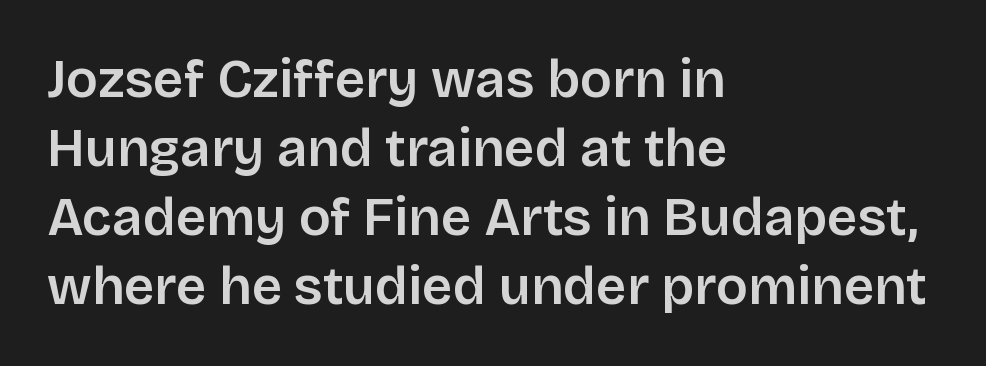
The image shows 53 px sans-serif type, upright; set left-aligned, normal line spacing (1.3x), normal letter spacing, not underlined; low stroke contrast and a large x-height.
